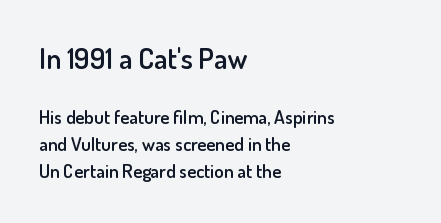
The type family on display is of the sans-serif kind. This is the regular roman posture of the typeface. The block of text has a typical density, with ordinary space between rows. Compared with a centered layout, this one pins lines to the left instead.
